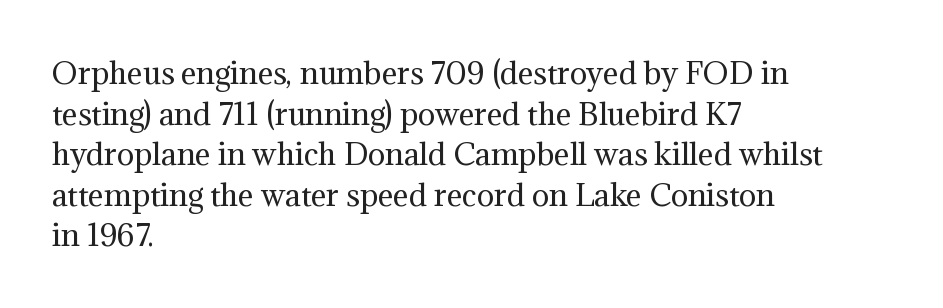
The image shows 29 px regular-weight serif type, upright; set left-aligned, normal line spacing (1.4x), normal letter spacing, not underlined; medium stroke contrast and a medium x-height.
